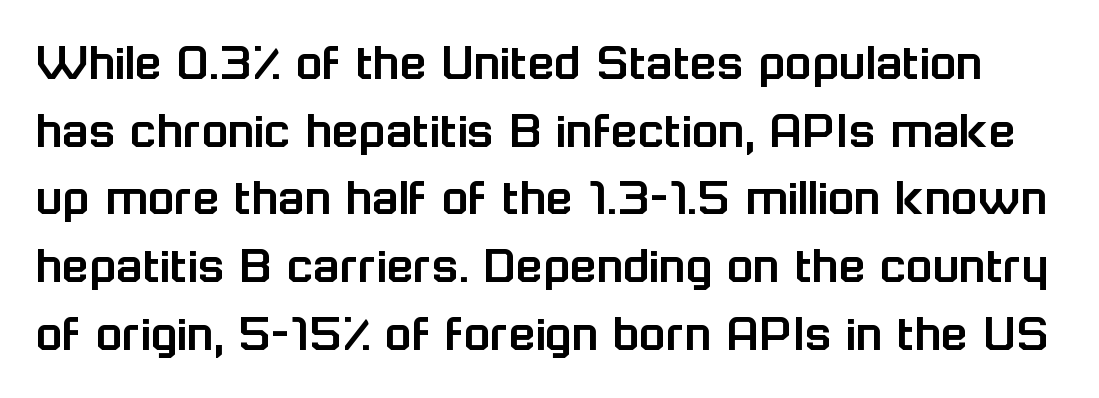
The image shows 55 px sans-serif type, upright; set line spacing 1.23x, normal letter spacing, not underlined; low stroke contrast and a medium x-height.
